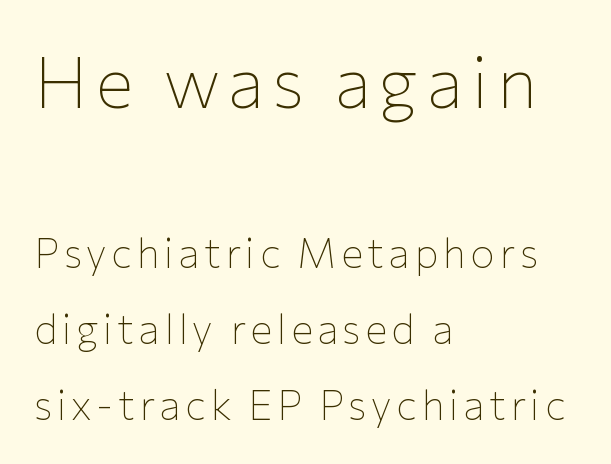
{"serif": "no", "italic": "no", "bold": "no", "weight": "thin", "width": "normal", "stroke_contrast": "low", "x_height": "medium", "monospaced": "no", "underline": "no", "align": "left", "line_spacing_ratio": 1.86, "larger_block": "first", "size_ratio": 1.76, "glyph_px": 72}
